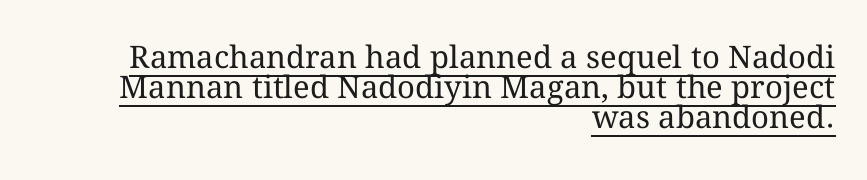
{"italic": "no", "bold": "no", "weight": "regular", "width": "normal", "stroke_contrast": "medium", "x_height": "medium", "monospaced": "no", "underline": "yes", "align": "right", "line_spacing": "tight", "line_spacing_ratio": 0.97, "letter_spacing": "normal", "letter_spacing_em": 0.0, "glyph_px": 31}
